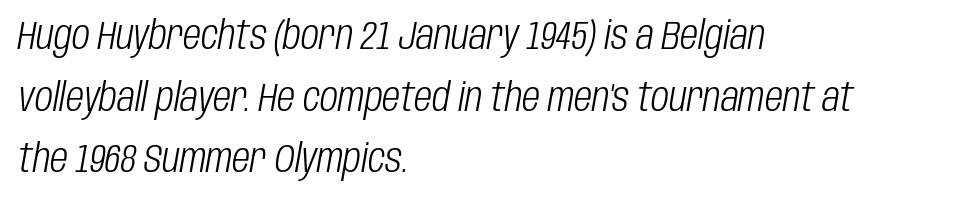
What's the leading like? Ordinary, nothing unusual. Think of a printed novel: that variable character pitch is what you see here. Nothing unusual about the tracking: characters are spaced as the font intends. Where is the straight margin? On the left. The passage shown is not underscored anywhere.
